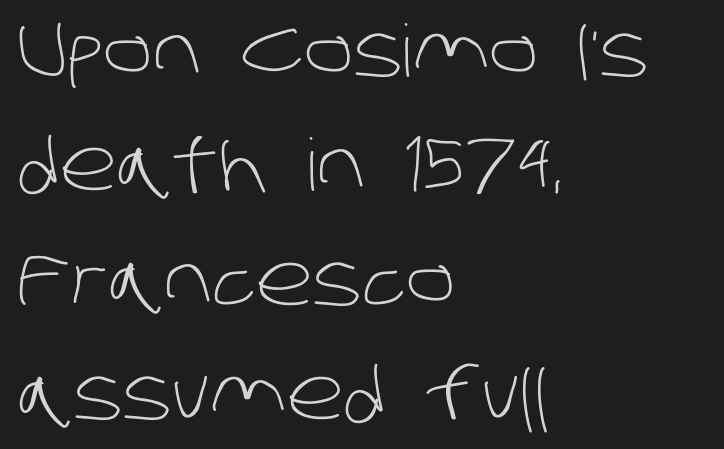
Q: Is the text bold? A: No.
Q: Is the typeface a serif or a sans-serif typeface? A: Sans-serif.
Q: Is the text underlined? A: No.
Q: How is the paragraph aligned? A: Left-aligned.
Q: Is the spacing between letters normal or unusually wide? A: Normal.
Q: Is the spacing between lines tight, normal or loose? A: Normal.
Q: Width (condensed, normal, or wide)? A: Normal.
Q: Stroke contrast? A: Low.
Q: x-height? A: Large.
Q: Monospaced? A: No.
